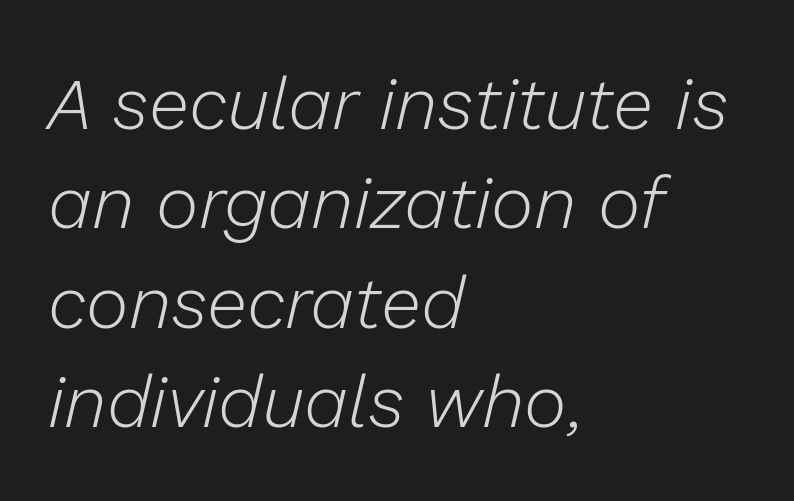
Q: Is the text bold? A: No.
Q: Is the text italic (slanted)? A: Yes, it leans right by about 13 degrees.
Q: Is the text underlined? A: No.
Q: How is the paragraph aligned? A: Left-aligned.
Q: Is the spacing between letters normal or unusually wide? A: Normal.
Q: Is the spacing between lines tight, normal or loose? A: Normal.
Q: Width (condensed, normal, or wide)? A: Normal.
Q: Stroke contrast? A: Low.
Q: x-height? A: Medium.
Q: Monospaced? A: No.
